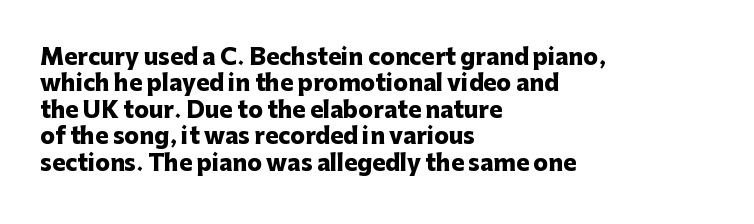
{"italic": "no", "bold": "yes", "underline": "no", "align": "left", "line_spacing_ratio": 1.2, "letter_spacing": "normal", "letter_spacing_em": 0.0, "glyph_px": 22}
